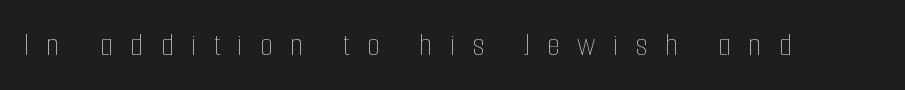
Q: Is the text bold? A: No.
Q: Is the text italic (slanted)? A: No, it is upright.
Q: Is the text underlined? A: No.
Q: Is the spacing between letters normal or unusually wide? A: Unusually wide.
Q: Width (condensed, normal, or wide)? A: Condensed.
Q: Stroke contrast? A: Low.
Q: x-height? A: Medium.
Q: Monospaced? A: No.
